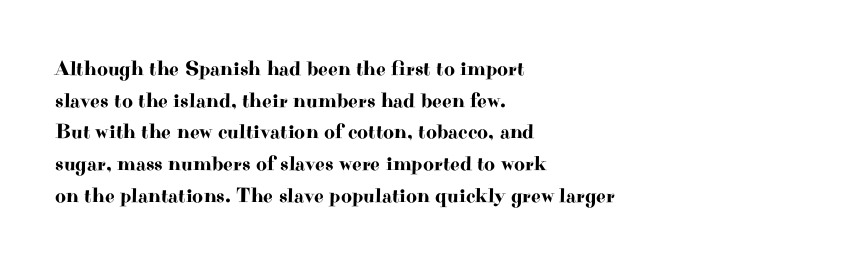
Has an underline been added? It has not. Do the letters lean? They stand straight. Notice how descenders clear the ascenders below comfortably — that's standard leading. The line texture is even and compact thanks to regular tracking.
